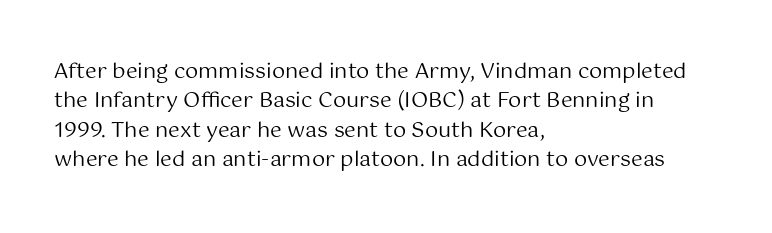
A clean baseline with only descenders dipping below it. If you drew a line through each stem, it would be perfectly vertical. Honestly, the row spacing looks completely unremarkable. Is this a heavy cut? Hardly; it is regular or lighter.
